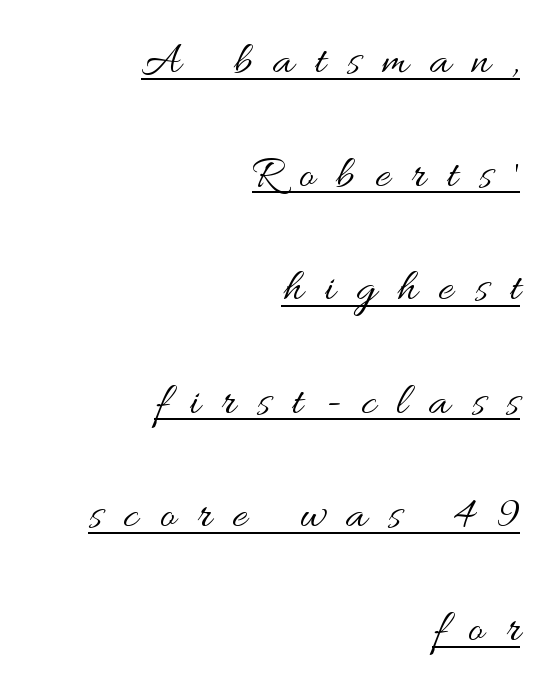
The image shows 46 px regular-weight, wide type; set right-aligned, loose line spacing (2.47x), unusually wide letter spacing (+0.46 em), underlined; medium stroke contrast and a small x-height.
